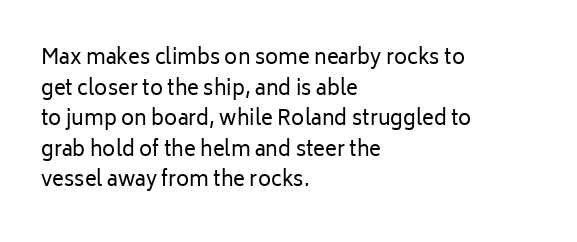
{"italic": "no", "bold": "no", "underline": "no", "align": "left", "line_spacing": "normal", "line_spacing_ratio": 1.53, "letter_spacing": "normal", "letter_spacing_em": 0.0, "glyph_px": 20}
